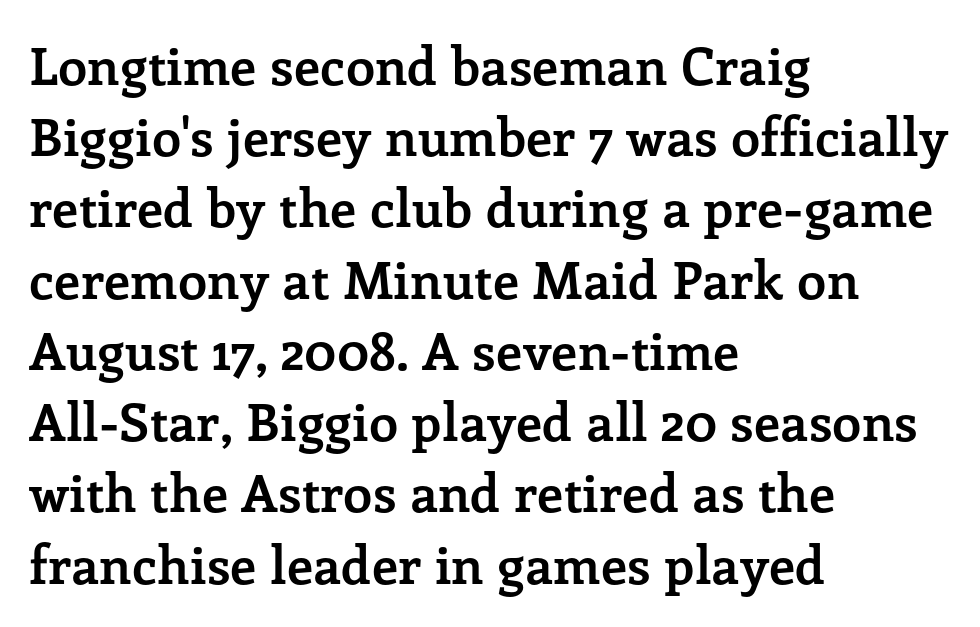
The image shows 52 px semibold serif type, upright; set left-aligned, normal line spacing (1.37x), normal letter spacing, not underlined; low stroke contrast and a medium x-height.
